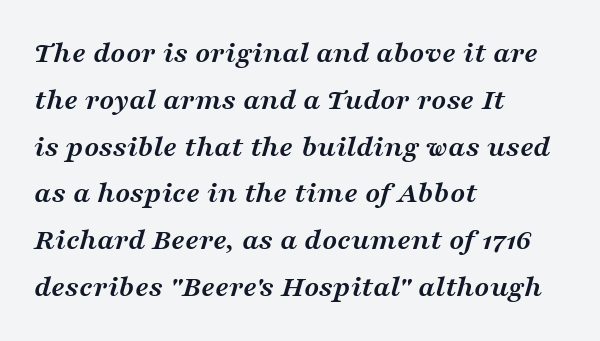
Q: Is the text bold? A: Yes.
Q: Is the text italic (slanted)? A: Yes, it leans right by about 16 degrees.
Q: Is the typeface a serif or a sans-serif typeface? A: Serif.
Q: Is the text underlined? A: No.
Q: How is the paragraph aligned? A: Left-aligned.
Q: Is the spacing between letters normal or unusually wide? A: Normal.
Q: Is the spacing between lines tight, normal or loose? A: Normal.
Q: Width (condensed, normal, or wide)? A: Wide.
Q: Stroke contrast? A: Medium.
Q: x-height? A: Medium.
Q: Monospaced? A: No.
